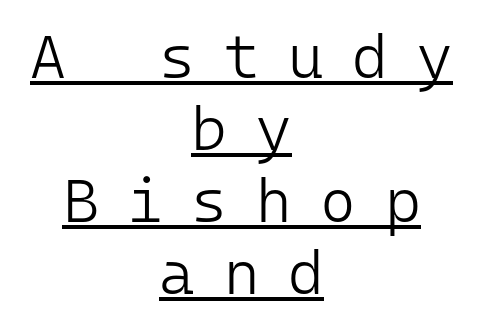
The image shows 61 px light sans-serif type, upright, monospaced; set centered, line spacing 1.18x, unusually wide letter spacing (+0.47 em), underlined; low stroke contrast and a medium x-height.
